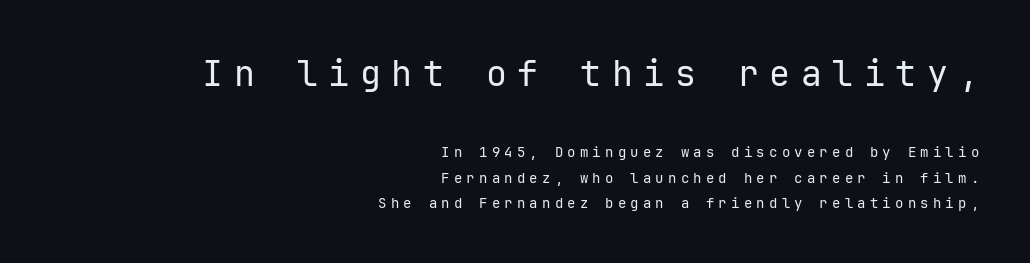
{"serif": "no", "italic": "no", "bold": "no", "weight": "regular", "width": "normal", "stroke_contrast": "low", "x_height": "medium", "monospaced": "yes", "underline": "no", "align": "right", "line_spacing_ratio": 1.83, "letter_spacing": "wide", "letter_spacing_em": 0.3, "larger_block": "first", "size_ratio": 2.5, "glyph_px": 35}
